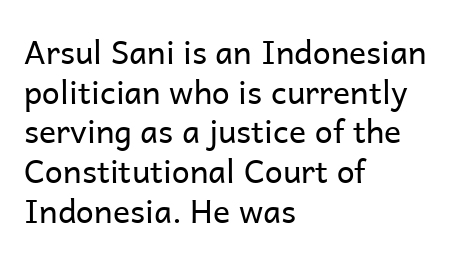
Q: Is the text bold? A: No.
Q: Is the text italic (slanted)? A: No, it is upright.
Q: Is the typeface a serif or a sans-serif typeface? A: Sans-serif.
Q: Is the text underlined? A: No.
Q: How is the paragraph aligned? A: Left-aligned.
Q: Is the spacing between letters normal or unusually wide? A: Normal.
Q: Width (condensed, normal, or wide)? A: Normal.
Q: Stroke contrast? A: Low.
Q: x-height? A: Medium.
Q: Monospaced? A: No.
